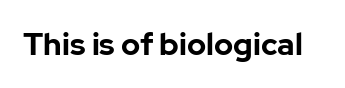
{"serif": "no", "italic": "no", "bold": "yes", "weight": "bold", "width": "normal", "stroke_contrast": "low", "x_height": "medium", "monospaced": "no", "underline": "no", "letter_spacing": "normal", "letter_spacing_em": 0.0, "glyph_px": 31}
